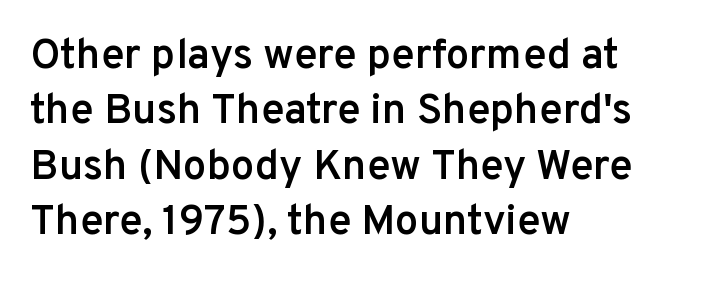
What weight is shown? A semibold, between regular and bold. The lettering holds an erect, upright posture throughout. The rag falls on the right side of this text block. Quick note: underline off. Does the type have serifs? No, each stem ends abruptly.
